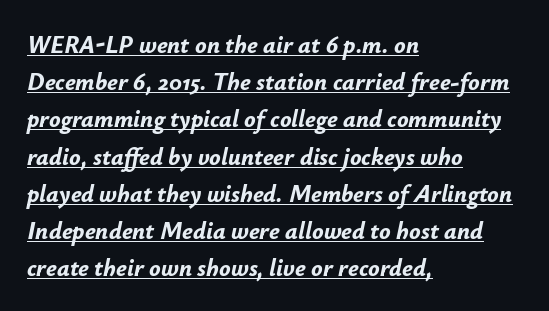
Descenders here cross a horizontal rule under the line. The text carries the slant typical of an italic or oblique font. Normally led — the rows are evenly, conventionally spaced. Short note: letters normally spaced.
